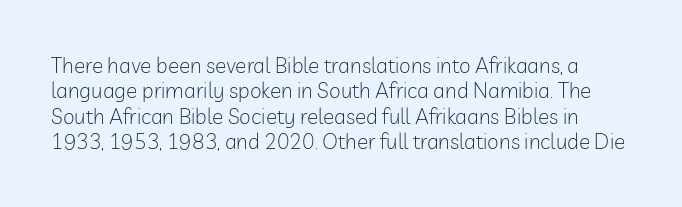
Vertical stems look standard width or narrower in stroke. This sample uses plain, unmodified letter spacing. Words float on clear page, feet unadorned. You can tell it's not italic because the verticals are truly vertical.
